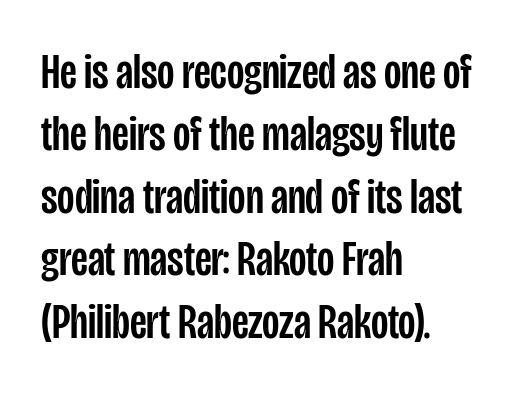
Unlike a traditional serif, this face leaves its strokes unadorned. Nobody drew a line under any word here. Italic? Not at all — the glyphs are vertical. The leading is moderate, giving the passage an even texture.
